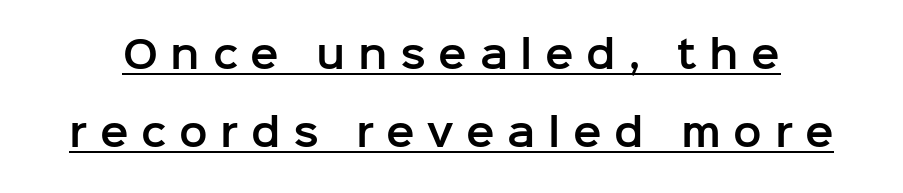
Q: Is the text italic (slanted)? A: No, it is upright.
Q: Is the typeface a serif or a sans-serif typeface? A: Sans-serif.
Q: Is the text underlined? A: Yes.
Q: Is the spacing between letters normal or unusually wide? A: Unusually wide.
Q: Is the spacing between lines tight, normal or loose? A: Loose.
Q: Width (condensed, normal, or wide)? A: Normal.
Q: Stroke contrast? A: Low.
Q: x-height? A: Medium.
Q: Monospaced? A: No.
